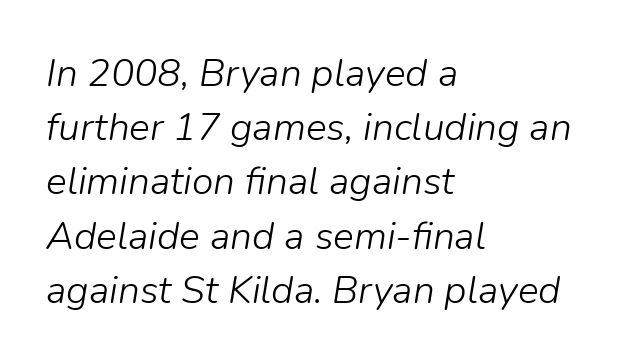
The image shows 39 px light type, italic (leaning right); set left-aligned, normal line spacing (1.39x), normal letter spacing, not underlined; low stroke contrast and a medium x-height.
